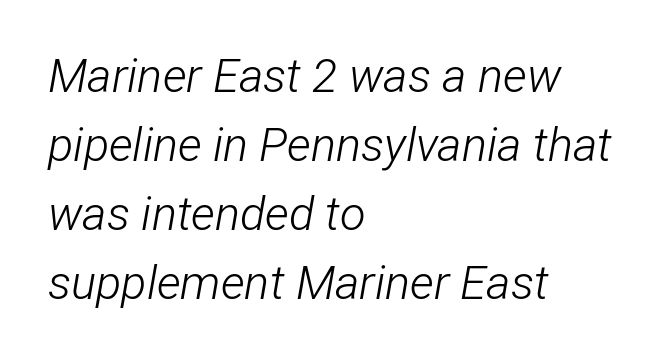
Designer's note — italics engaged. You could not count columns in this text — the font is proportionally spaced. Interline gaps are of average width in this sample. Left-aligned paragraph, ragged on the right. No extra tracking has been applied to these lines.
